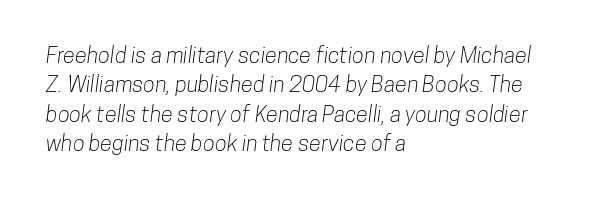
{"underline": "no", "align": "left", "line_spacing": "normal", "line_spacing_ratio": 1.33, "letter_spacing": "normal", "letter_spacing_em": 0.0, "glyph_px": 22}
